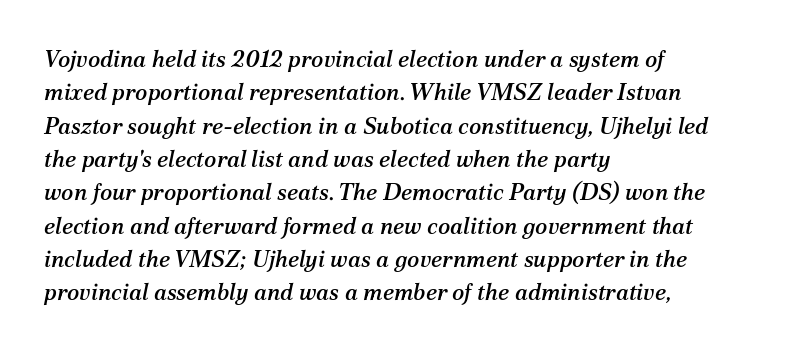
Q: Is the text italic (slanted)? A: Yes, it leans right by about 12 degrees.
Q: Is the text underlined? A: No.
Q: How is the paragraph aligned? A: Left-aligned.
Q: Is the spacing between letters normal or unusually wide? A: Normal.
Q: Is the spacing between lines tight, normal or loose? A: Normal.
